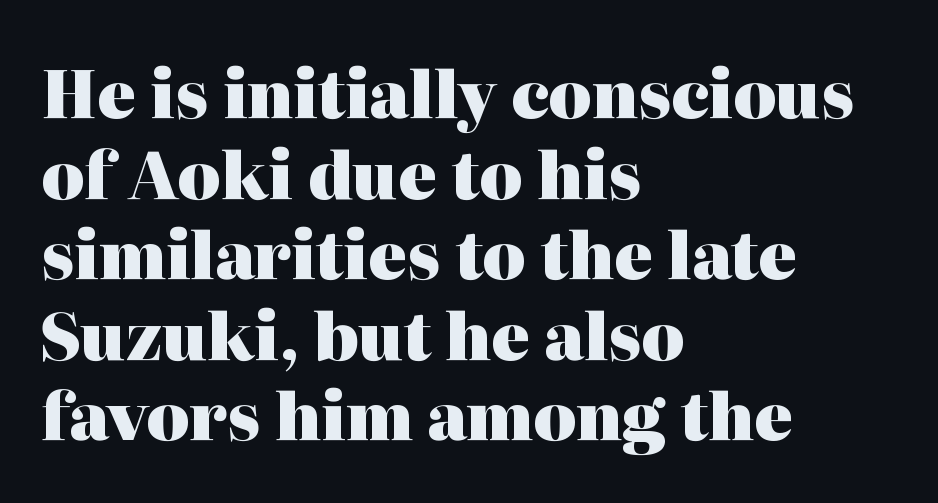
The image shows 65 px heavy serif type, upright; set left-aligned, line spacing 1.24x, normal letter spacing, not underlined; high stroke contrast and a medium x-height.
